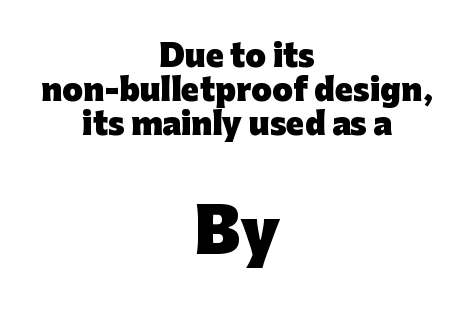
{"serif": "no", "italic": "no", "bold": "yes", "weight": "heavy", "width": "normal", "stroke_contrast": "low", "x_height": "medium", "monospaced": "no", "underline": "no", "align": "center", "line_spacing": "tight", "line_spacing_ratio": 1.13, "letter_spacing": "normal", "letter_spacing_em": 0.0, "larger_block": "second", "size_ratio": 1.97, "glyph_px": 59}
